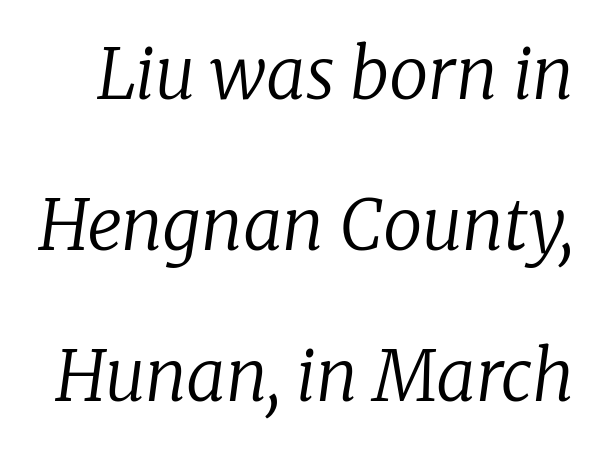
In terms of letterform style, serifs are clearly present. The letters look calm and open, with moderate or lighter stems. Style check: oblique. The face used here is rendered with its standard letterfit. Honestly, there is no underline to notice here at all. The leading is generous, giving the passage an open texture.
